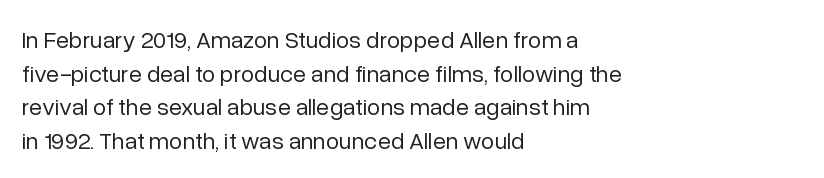
{"italic": "no", "bold": "no", "underline": "no", "align": "left", "line_spacing": "normal", "line_spacing_ratio": 1.4, "letter_spacing": "normal", "letter_spacing_em": 0.0, "glyph_px": 24}
